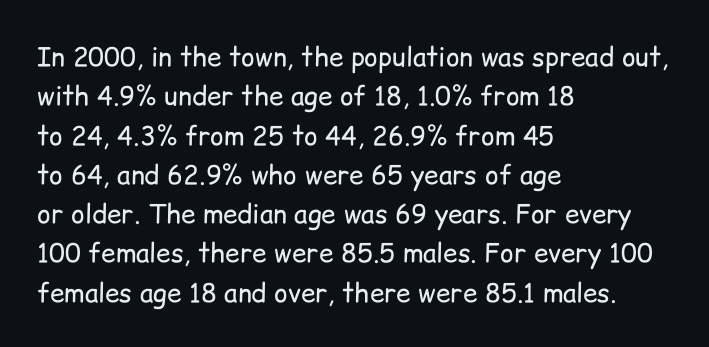
{"italic": "no", "bold": "no", "underline": "no", "align": "left", "line_spacing": "normal", "line_spacing_ratio": 1.51, "letter_spacing": "normal", "letter_spacing_em": 0.0, "glyph_px": 26}
